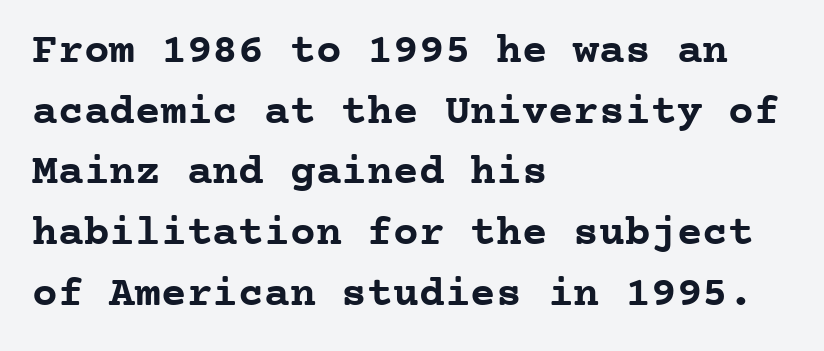
{"serif": "yes", "italic": "no", "bold": "yes", "weight": "semibold", "width": "normal", "stroke_contrast": "low", "x_height": "medium", "monospaced": "yes", "underline": "no", "align": "left", "line_spacing": "normal", "line_spacing_ratio": 1.41, "letter_spacing": "normal", "letter_spacing_em": 0.0, "glyph_px": 43}
